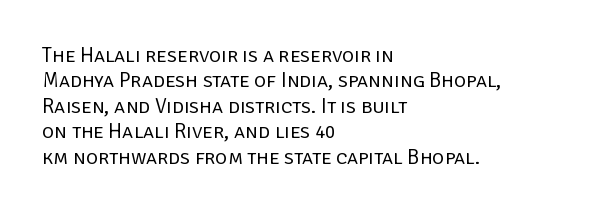
The image shows 21 px text type, upright; set left-aligned, line spacing 1.21x, normal letter spacing, not underlined.
